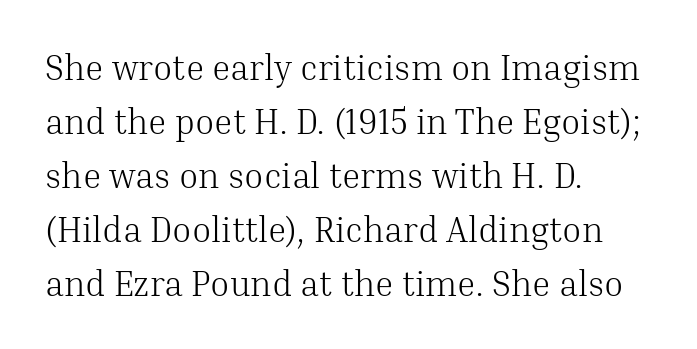
The image shows 35 px light serif type, upright; set left-aligned, normal line spacing (1.54x), normal letter spacing, not underlined; medium stroke contrast and a medium x-height.
